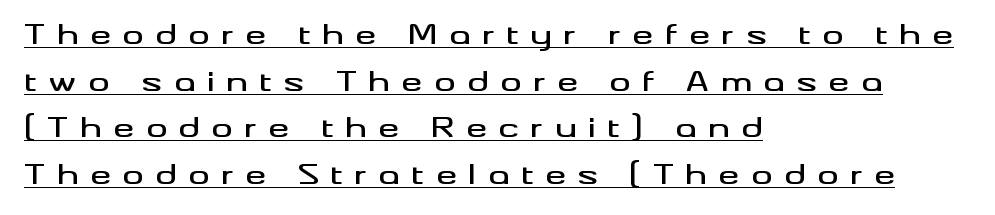
{"italic": "no", "underline": "yes", "align": "left", "line_spacing_ratio": 1.79, "letter_spacing": "wide", "letter_spacing_em": 0.45, "glyph_px": 26}
